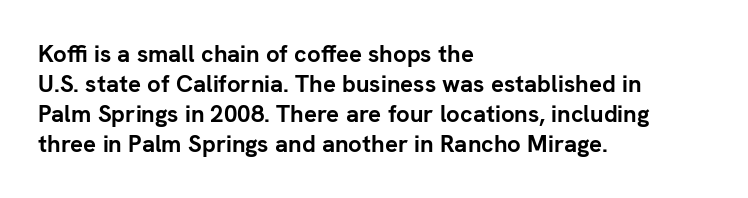
The image shows 24 px bold type, upright; set left-aligned, normal line spacing (1.25x), normal letter spacing, not underlined.
